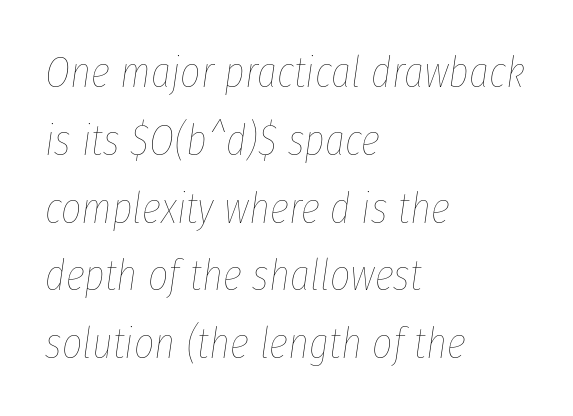
Emphasis-style slanted type is in use. Caption: multi-line text, flush left, ragged right. The zone under the glyphs is completely vacant. Each new line begins a customary step beneath the previous one. Is this a heavy cut? Hardly; it is regular or lighter. Nothing unusual about the tracking: characters are spaced as the font intends.
